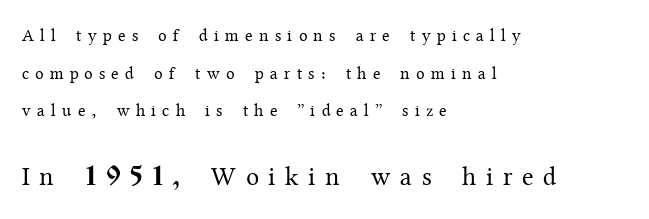
Q: Is the text bold? A: No.
Q: Is the text italic (slanted)? A: No, it is upright.
Q: Is the text underlined? A: No.
Q: How is the paragraph aligned? A: Left-aligned.
Q: Is the spacing between letters normal or unusually wide? A: Unusually wide.
Q: Is the spacing between lines tight, normal or loose? A: Loose.
Q: Which block of text is set in a larger size, the first (top) or the second (bottom)? A: The second (bottom) one.
